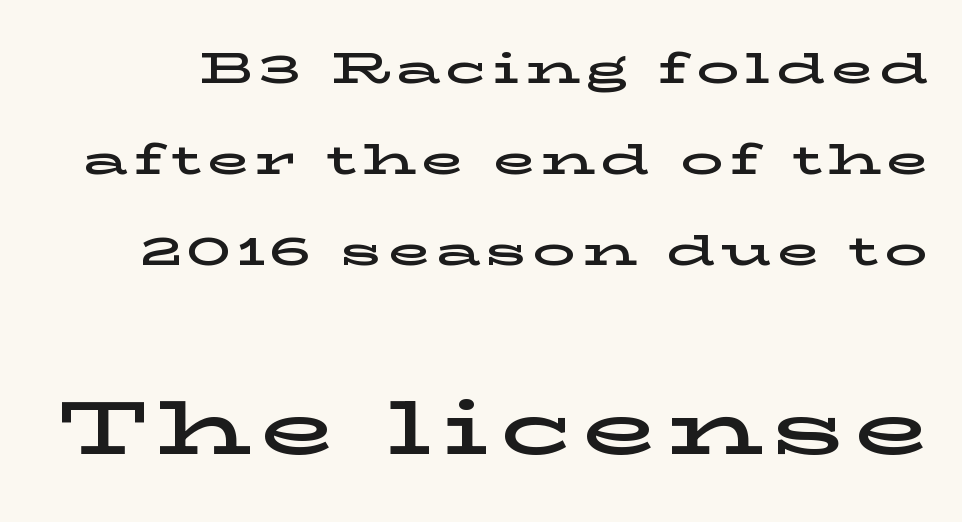
Unmarked baselines from the first word to the last. The lines are spread far apart with generous leading. Two sizes are in play, and the larger belongs to the second block. Every character sits straight up, as roman type does. The passage shown is typeset with a serif family. Proportional: the letters do not fall into vertical columns.
